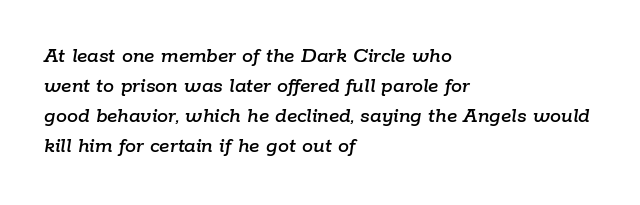
Q: Is the text italic (slanted)? A: Yes, it leans right by about 9 degrees.
Q: Is the text underlined? A: No.
Q: How is the paragraph aligned? A: Left-aligned.
Q: Is the spacing between letters normal or unusually wide? A: Normal.
Q: Is the spacing between lines tight, normal or loose? A: Normal.
